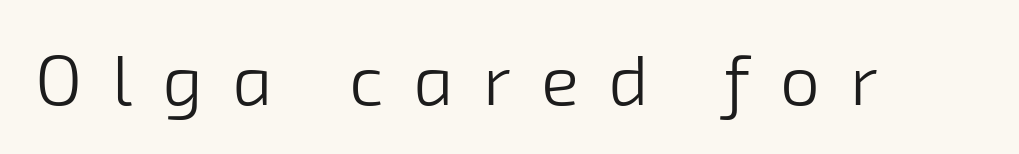
{"serif": "no", "bold": "no", "weight": "light", "width": "normal", "stroke_contrast": "low", "x_height": "medium", "monospaced": "no", "underline": "no", "letter_spacing": "wide", "letter_spacing_em": 0.42, "glyph_px": 71}
